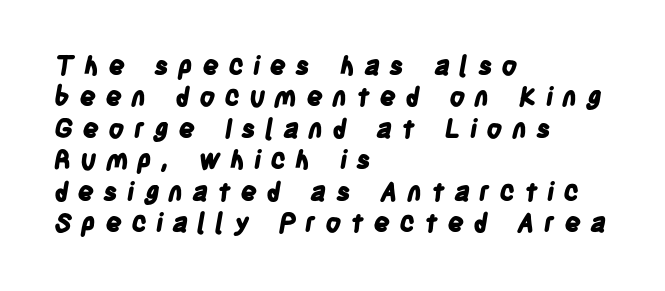
Any mark beneath the type? The region is blank. Notice how the passage keeps a crisp vertical edge on the left only. Compared with an ordinary text face, these strokes are far heavier — a full bold. Display-style spreading of the glyphs; the letterfit is very open.
